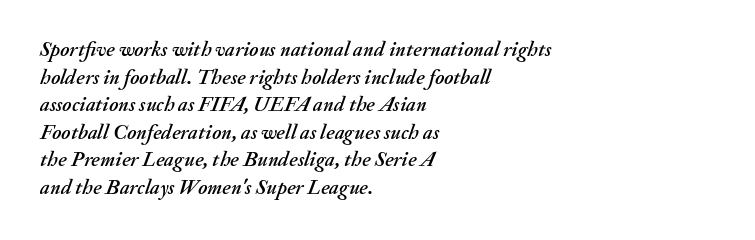
Q: Is the text italic (slanted)? A: Yes, it leans right by about 20 degrees.
Q: Is the text underlined? A: No.
Q: How is the paragraph aligned? A: Left-aligned.
Q: Is the spacing between letters normal or unusually wide? A: Normal.
Q: Is the spacing between lines tight, normal or loose? A: Normal.
